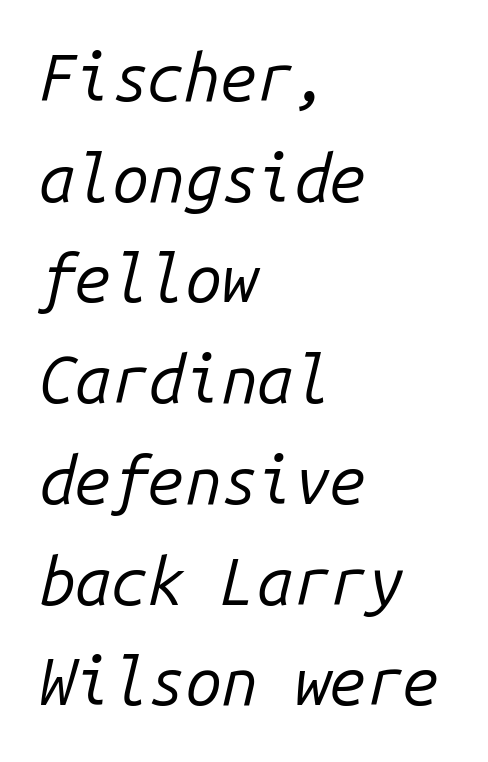
{"italic": "yes", "lean": "right", "slant_degrees": 14, "bold": "no", "weight": "regular", "width": "normal", "stroke_contrast": "low", "x_height": "medium", "monospaced": "yes", "underline": "no", "align": "left", "line_spacing": "normal", "line_spacing_ratio": 1.55, "letter_spacing": "normal", "letter_spacing_em": 0.0, "glyph_px": 65}
